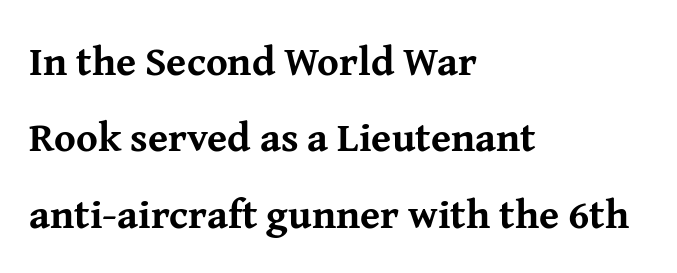
The image shows 41 px bold serif type, upright; set left-aligned, line spacing 1.86x, normal letter spacing, not underlined; medium stroke contrast and a medium x-height.
